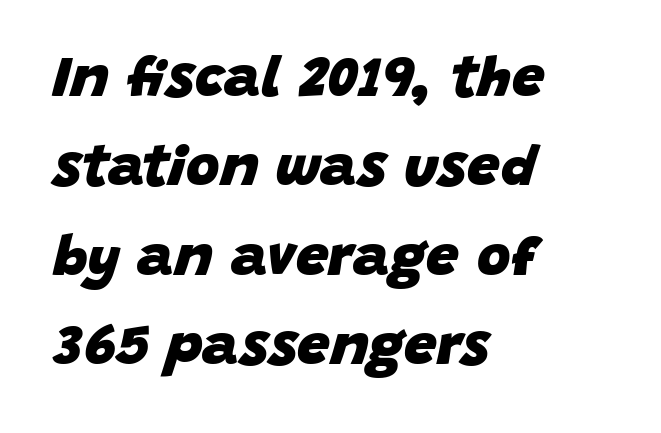
Slanted lettering throughout. The font is running at its bold setting. Descenders are the only things crossing below the line. The rendering uses natural spacing where letterforms have individual widths. The setting favours the left margin, as ordinary paragraphs usually do. What stands out about the letter spacing? Nothing — it is the standard amount.
